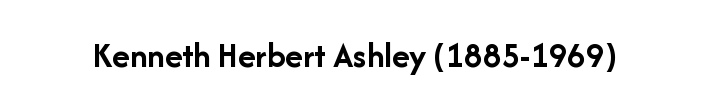
{"serif": "no", "italic": "no", "bold": "yes", "weight": "semibold", "width": "normal", "stroke_contrast": "low", "x_height": "medium", "monospaced": "no", "underline": "no", "letter_spacing": "normal", "letter_spacing_em": 0.0, "glyph_px": 36}
